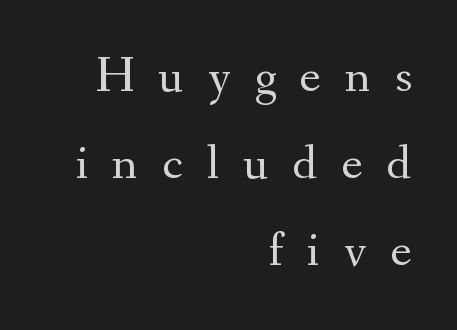
The face looks like a standard text weight, possibly lighter. Serif or sans? Serif — the stroke terminals have little feet. The space directly below the letters is spotless. Do the letters lean? They stand straight. Character widths vary here, with narrow letters taking less room than wide ones. Does the copy run flush right? Yes — the right margin is perfectly even.
